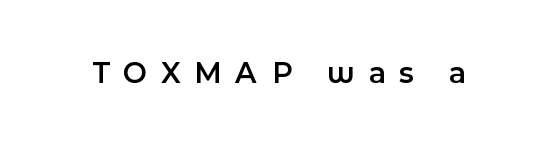
Q: Is the text bold? A: Semi-bold.
Q: Is the text italic (slanted)? A: No, it is upright.
Q: Is the typeface a serif or a sans-serif typeface? A: Sans-serif.
Q: Is the text underlined? A: No.
Q: Is the spacing between letters normal or unusually wide? A: Unusually wide.
Q: Width (condensed, normal, or wide)? A: Normal.
Q: x-height? A: Medium.
Q: Monospaced? A: No.
